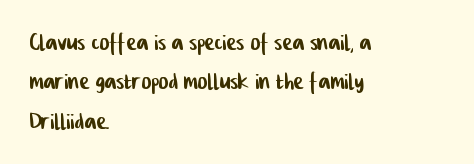
Q: Is the typeface a serif or a sans-serif typeface? A: Sans-serif.
Q: Is the text underlined? A: No.
Q: How is the paragraph aligned? A: Left-aligned.
Q: Is the spacing between letters normal or unusually wide? A: Normal.
Q: Is the spacing between lines tight, normal or loose? A: Normal.
Q: Width (condensed, normal, or wide)? A: Condensed.
Q: Stroke contrast? A: Low.
Q: x-height? A: Medium.
Q: Monospaced? A: No.
